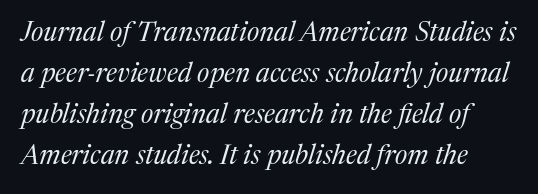
{"italic": "yes", "lean": "right", "slant_degrees": 17, "bold": "no", "underline": "no", "line_spacing": "normal", "line_spacing_ratio": 1.52, "letter_spacing": "normal", "letter_spacing_em": 0.0, "glyph_px": 27}
